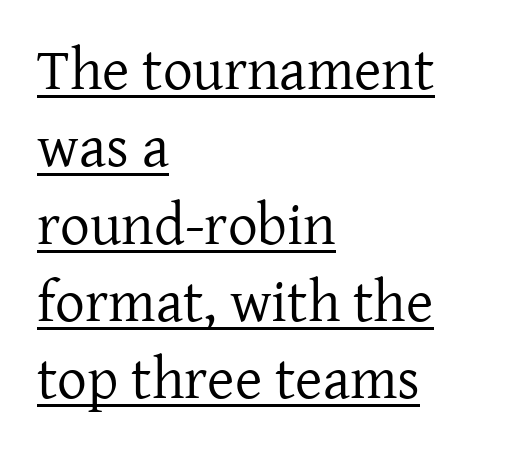
The tracking reads as untouched default to a designer's eye. Character widths vary here, with narrow letters taking less room than wide ones. Old-style or modern, the face here clearly has serifs. Caption: face not bold, strokes unweighted. Baseline-to-baseline distance is the conventional proportion of letter height.
